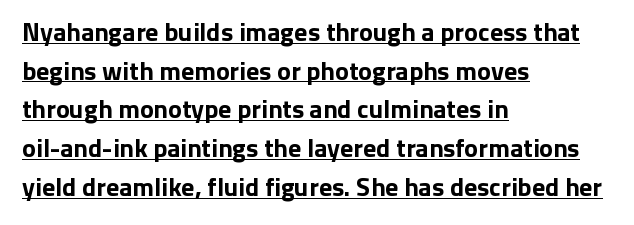
{"italic": "no", "bold": "yes", "underline": "yes", "align": "left", "line_spacing": "normal", "line_spacing_ratio": 1.49, "letter_spacing": "normal", "letter_spacing_em": 0.0, "glyph_px": 26}
